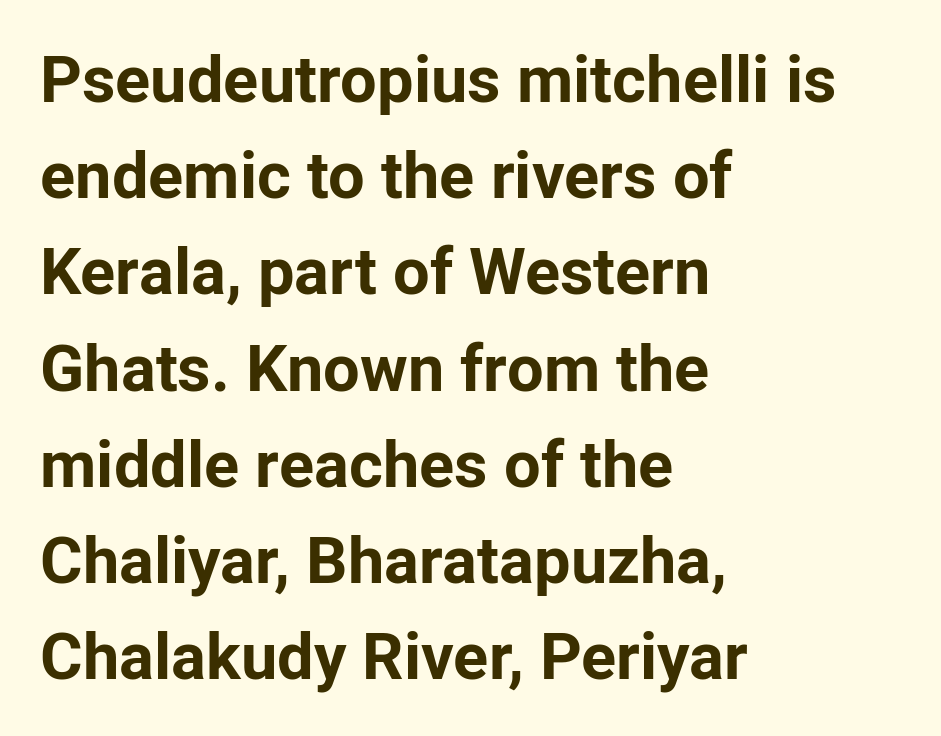
The image shows 65 px bold sans-serif type, upright; set left-aligned, normal line spacing (1.48x), normal letter spacing, not underlined; low stroke contrast and a medium x-height.
